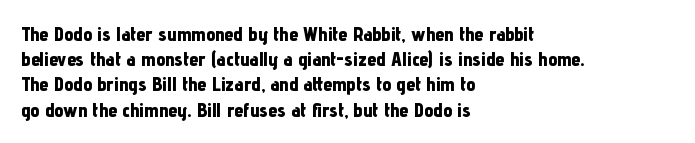
Q: Is the text bold? A: Yes.
Q: Is the text italic (slanted)? A: No, it is upright.
Q: Is the text underlined? A: No.
Q: How is the paragraph aligned? A: Left-aligned.
Q: Is the spacing between letters normal or unusually wide? A: Normal.
Q: Is the spacing between lines tight, normal or loose? A: Normal.
